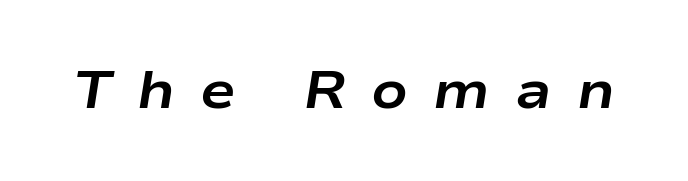
{"italic": "yes", "lean": "right", "slant_degrees": 9, "bold": "yes", "weight": "bold", "width": "wide", "stroke_contrast": "low", "x_height": "medium", "monospaced": "no", "underline": "no", "letter_spacing": "wide", "letter_spacing_em": 0.47, "glyph_px": 53}
